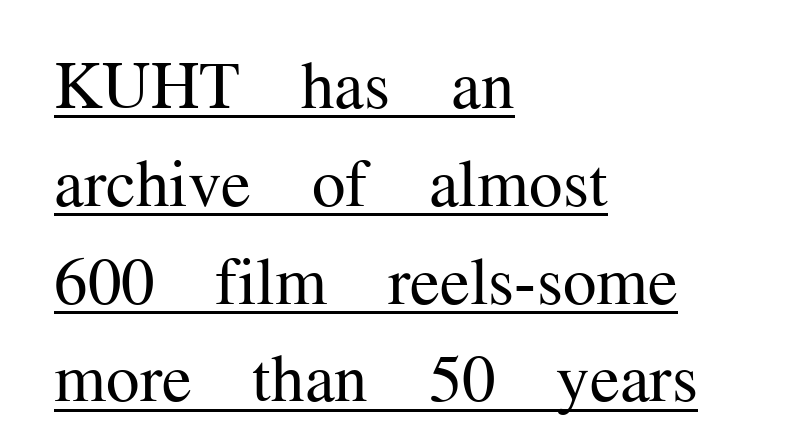
Is the stroke heavy? The answer is a plain regular-or-lighter. The lines sit at an ordinary, default distance from one another. The lettering stays uniformly vertical, giving the passage a roman look. You could not count columns in this text — the font is proportionally spaced. Which margin do the lines hug? The left one — the right edge is uneven.
